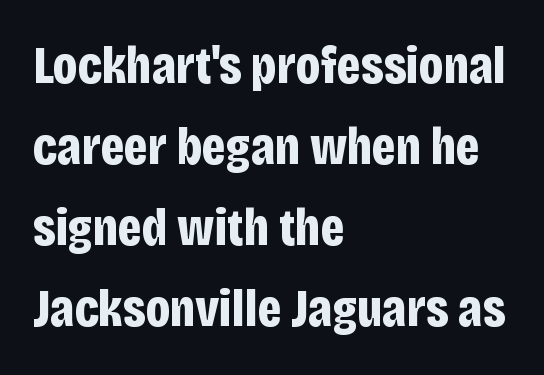
The image shows 53 px bold, condensed sans-serif type, upright; set left-aligned, normal line spacing (1.53x), normal letter spacing, not underlined; low stroke contrast and a large x-height.
